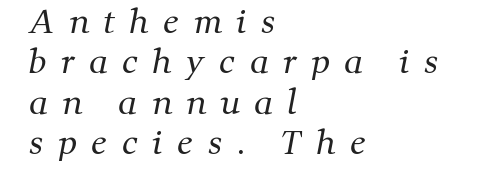
Horizontally, the lines are justified to the leading edge only. Looks like regular typesetting: each glyph gets only the width it needs. Ink coverage per letter is moderate at most. Letter spacing: wide. The characters display serif detailing at their extremities. How would I describe the line gaps? Plain and ordinary.
